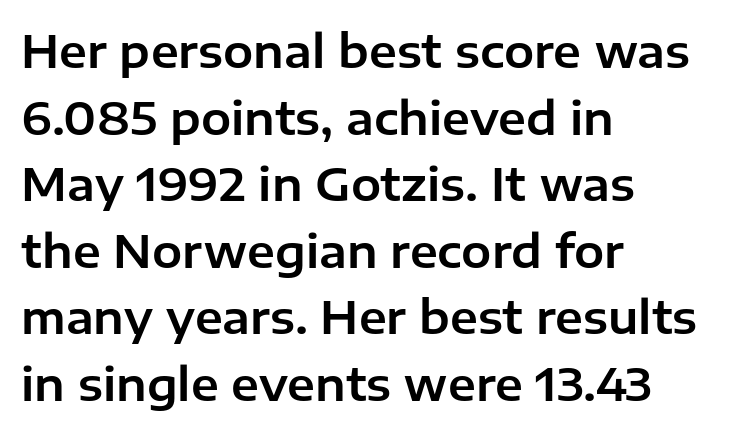
Q: Is the text italic (slanted)? A: No, it is upright.
Q: Is the typeface a serif or a sans-serif typeface? A: Sans-serif.
Q: Is the text underlined? A: No.
Q: How is the paragraph aligned? A: Left-aligned.
Q: Is the spacing between letters normal or unusually wide? A: Normal.
Q: Is the spacing between lines tight, normal or loose? A: Normal.
Q: Width (condensed, normal, or wide)? A: Normal.
Q: Stroke contrast? A: Low.
Q: x-height? A: Medium.
Q: Monospaced? A: No.
